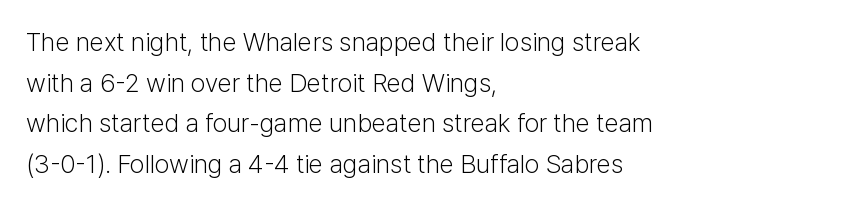
Q: Is the text bold? A: No.
Q: Is the text italic (slanted)? A: No, it is upright.
Q: Is the text underlined? A: No.
Q: How is the paragraph aligned? A: Left-aligned.
Q: Is the spacing between letters normal or unusually wide? A: Normal.
Q: Is the spacing between lines tight, normal or loose? A: Normal.
